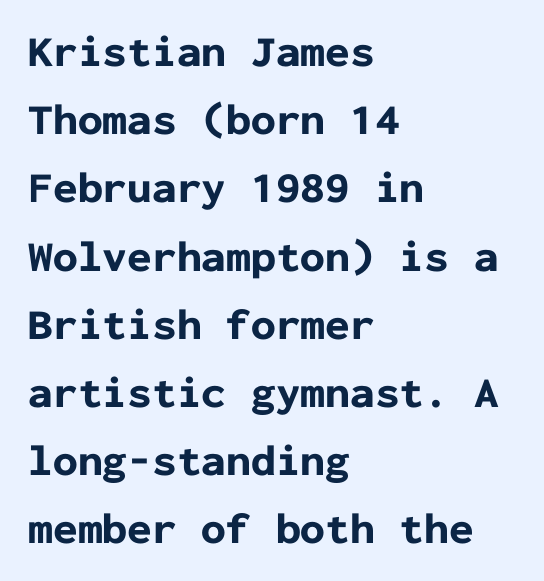
The image shows 44 px bold sans-serif type, upright, monospaced; set left-aligned, normal line spacing (1.55x), normal letter spacing, not underlined; low stroke contrast and a medium x-height.
